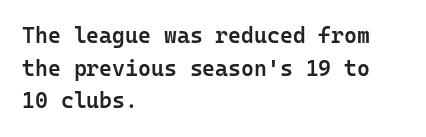
Short and long lines alike share a common starting point at left. Quick note: not italic, upright. In terms of leading, this rendering sits right in the middle. The gap between lines stays unmarked.
